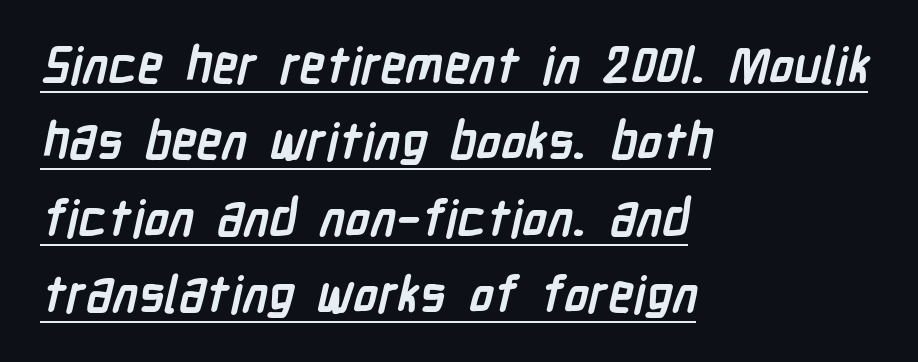
Alignment: flush left. I'd describe the lettering as bold — thick and assertive. Does a line run under the words? Yes, clearly. The horizontal fit of the characters is conventional and even.
